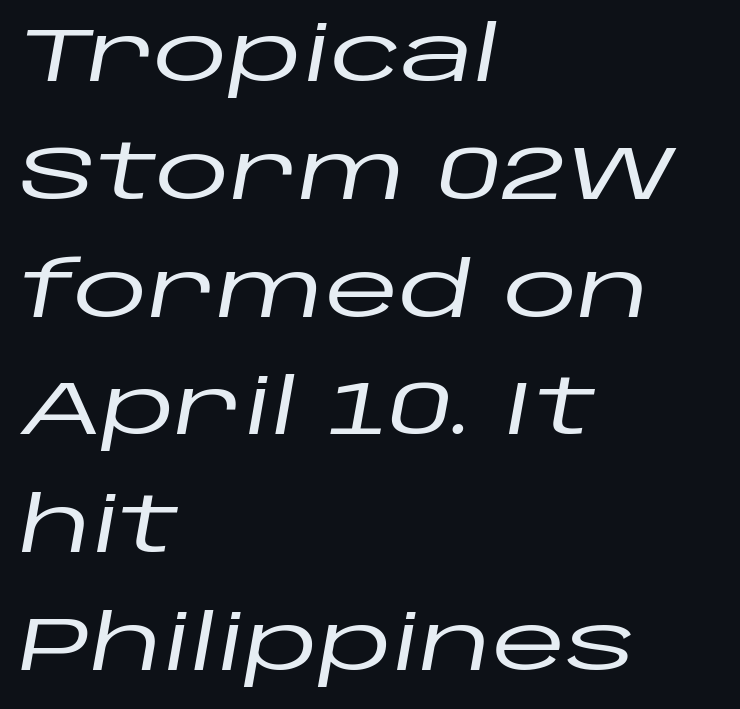
Q: Is the text italic (slanted)? A: Yes, it leans right by about 10 degrees.
Q: Is the text underlined? A: No.
Q: How is the paragraph aligned? A: Left-aligned.
Q: Is the spacing between letters normal or unusually wide? A: Normal.
Q: Is the spacing between lines tight, normal or loose? A: Normal.
Q: Width (condensed, normal, or wide)? A: Wide.
Q: Stroke contrast? A: Low.
Q: x-height? A: Large.
Q: Monospaced? A: No.
